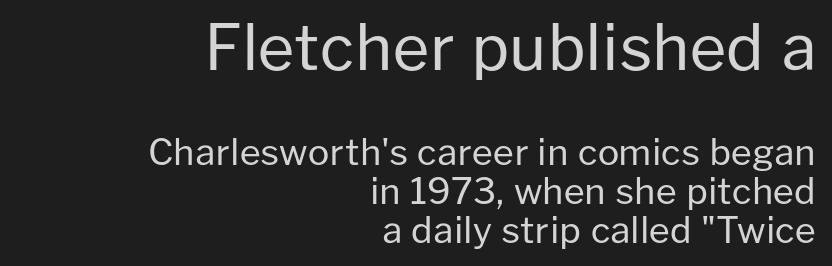
Letter spacing: default. This is not heavy type; no bold has been used. No italicization has been applied; the sample stays upright. If you squint, the top block still reads clearly — it's the larger of the two.
